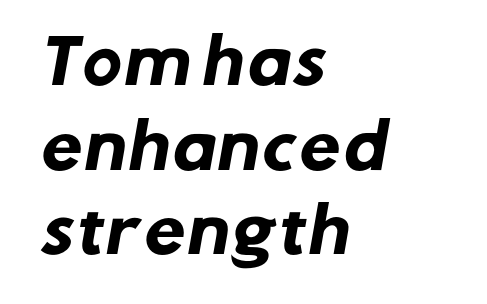
Q: Is the text bold? A: Yes.
Q: Is the typeface a serif or a sans-serif typeface? A: Sans-serif.
Q: Is the text underlined? A: No.
Q: How is the paragraph aligned? A: Left-aligned.
Q: Is the spacing between letters normal or unusually wide? A: Normal.
Q: Is the spacing between lines tight, normal or loose? A: Normal.
Q: Width (condensed, normal, or wide)? A: Normal.
Q: Stroke contrast? A: Low.
Q: x-height? A: Medium.
Q: Monospaced? A: No.
